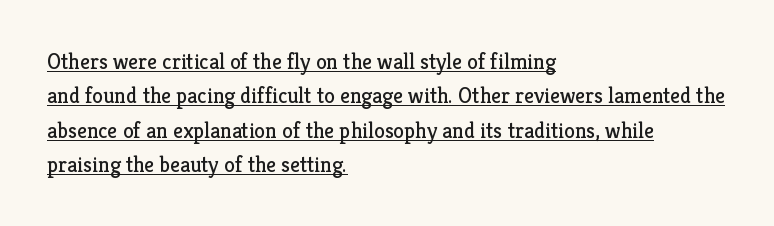
The image shows 22 px text type, upright; set left-aligned, normal line spacing (1.56x), normal letter spacing, underlined.
